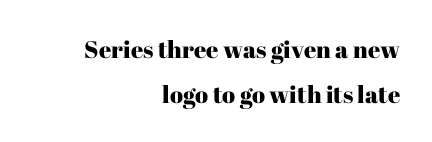
{"italic": "no", "underline": "no", "align": "right", "line_spacing_ratio": 1.86, "letter_spacing": "normal", "letter_spacing_em": 0.0, "glyph_px": 24}
